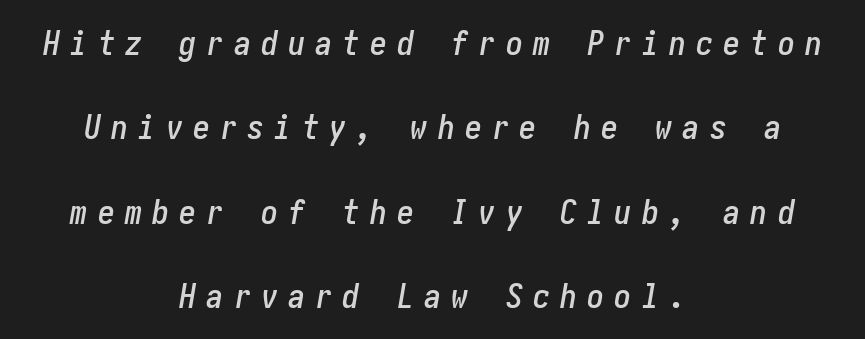
Q: Is the text italic (slanted)? A: Yes, it leans right by about 10 degrees.
Q: Is the text underlined? A: No.
Q: How is the paragraph aligned? A: Centered.
Q: Is the spacing between letters normal or unusually wide? A: Unusually wide.
Q: Is the spacing between lines tight, normal or loose? A: Loose.
Q: Width (condensed, normal, or wide)? A: Condensed.
Q: Stroke contrast? A: Low.
Q: x-height? A: Medium.
